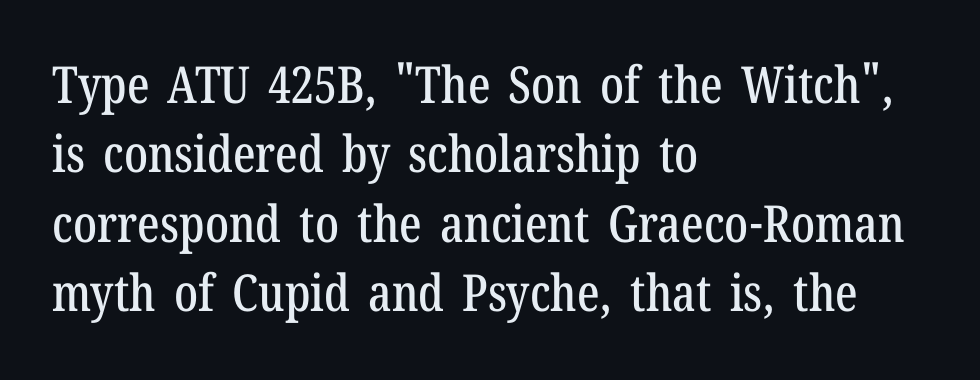
{"serif": "yes", "italic": "no", "width": "condensed", "stroke_contrast": "low", "x_height": "medium", "monospaced": "no", "underline": "no", "align": "left", "line_spacing": "normal", "line_spacing_ratio": 1.36, "letter_spacing": "normal", "letter_spacing_em": 0.0, "glyph_px": 51}
